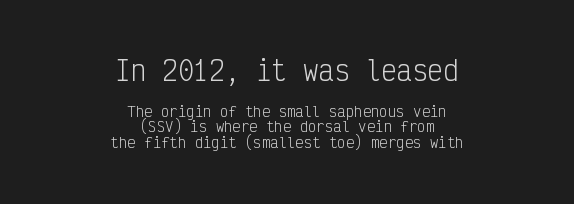
Q: Is the text bold? A: No.
Q: Is the text italic (slanted)? A: No, it is upright.
Q: Is the text underlined? A: No.
Q: How is the paragraph aligned? A: Centered.
Q: Is the spacing between letters normal or unusually wide? A: Normal.
Q: Is the spacing between lines tight, normal or loose? A: Tight.
Q: Which block of text is set in a larger size, the first (top) or the second (bottom)? A: The first (top) one.
